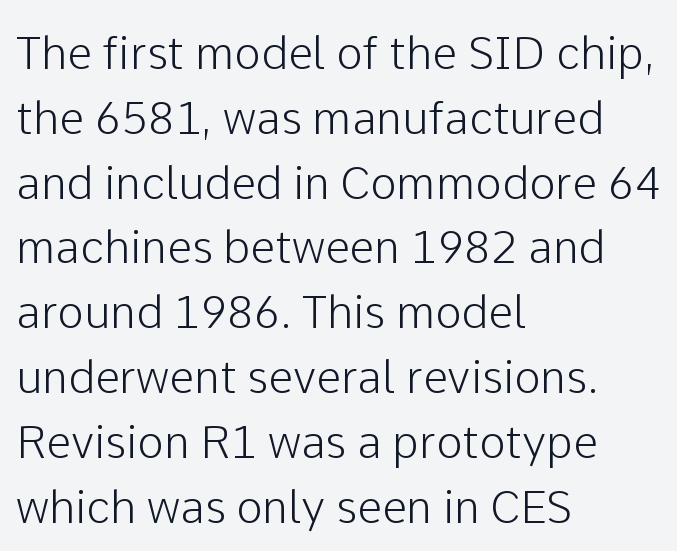
The image shows 45 px sans-serif type, upright; set left-aligned, normal line spacing (1.44x), normal letter spacing, not underlined; low stroke contrast and a medium x-height.
